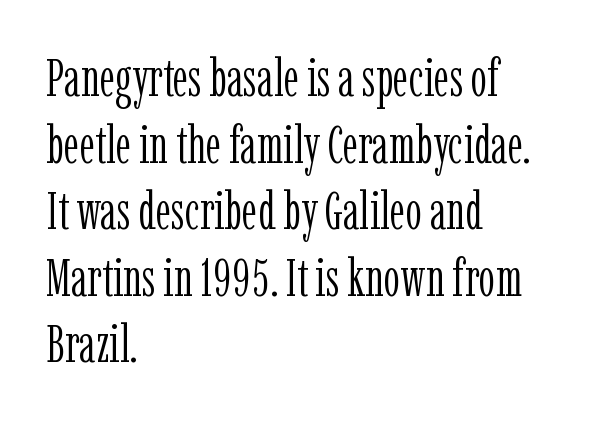
The image shows 52 px light, condensed serif type, upright; set left-aligned, normal line spacing (1.28x), normal letter spacing, not underlined; low stroke contrast and a medium x-height.
